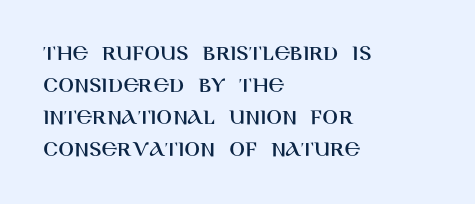
The image shows 23 px text type, upright; set left-aligned, normal line spacing (1.39x), normal letter spacing, not underlined.
